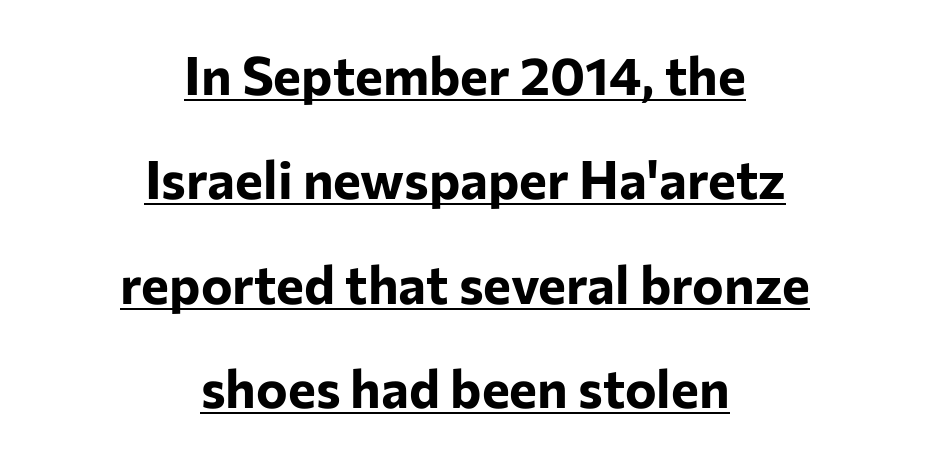
Q: Is the text bold? A: Yes.
Q: Is the text italic (slanted)? A: No, it is upright.
Q: Is the typeface a serif or a sans-serif typeface? A: Sans-serif.
Q: Is the text underlined? A: Yes.
Q: How is the paragraph aligned? A: Centered.
Q: Is the spacing between letters normal or unusually wide? A: Normal.
Q: Is the spacing between lines tight, normal or loose? A: Loose.
Q: Width (condensed, normal, or wide)? A: Normal.
Q: Stroke contrast? A: Low.
Q: x-height? A: Medium.
Q: Monospaced? A: No.
